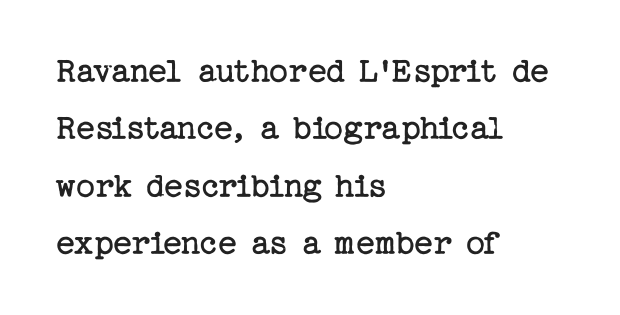
Q: Is the text bold? A: No.
Q: Is the text italic (slanted)? A: No, it is upright.
Q: Is the typeface a serif or a sans-serif typeface? A: Serif.
Q: Is the text underlined? A: No.
Q: How is the paragraph aligned? A: Left-aligned.
Q: Is the spacing between letters normal or unusually wide? A: Normal.
Q: Is the spacing between lines tight, normal or loose? A: Normal.
Q: Width (condensed, normal, or wide)? A: Normal.
Q: Stroke contrast? A: Low.
Q: x-height? A: Medium.
